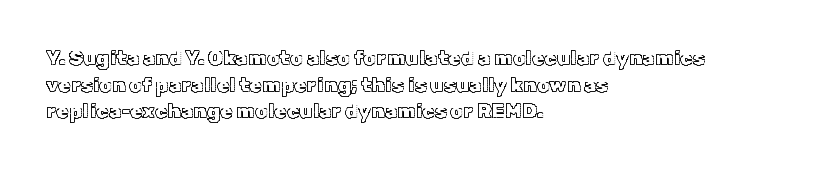
{"italic": "no", "underline": "no", "align": "left", "line_spacing": "normal", "line_spacing_ratio": 1.33, "letter_spacing": "normal", "letter_spacing_em": 0.0, "glyph_px": 20}
